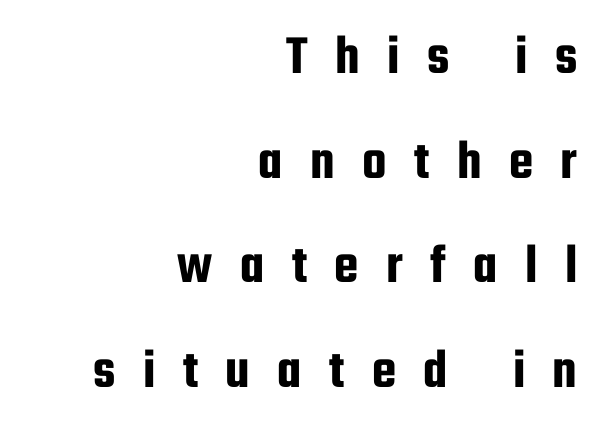
{"serif": "no", "italic": "no", "width": "condensed", "stroke_contrast": "low", "x_height": "medium", "monospaced": "no", "underline": "no", "align": "right", "line_spacing_ratio": 1.87, "letter_spacing": "wide", "letter_spacing_em": 0.49, "glyph_px": 56}
